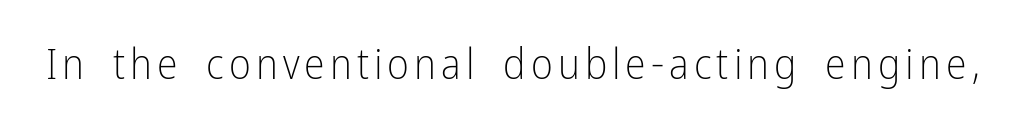
{"serif": "no", "italic": "no", "bold": "no", "weight": "light", "width": "condensed", "stroke_contrast": "low", "x_height": "medium", "monospaced": "no", "underline": "no", "glyph_px": 42}
